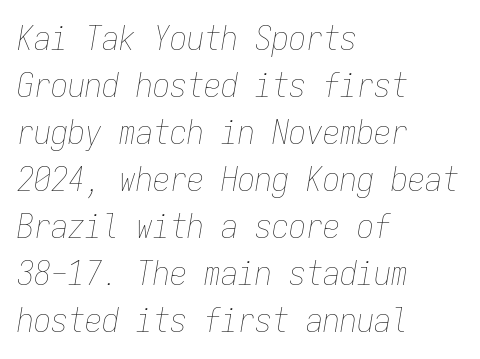
The letterforms sit shoulder to shoulder at normal distance. Do the characters align in a grid? Yes, the font is monospaced. Italic: yes, the glyphs are oblique. Compared with typical paragraphs, the rows here are spaced about the same.
